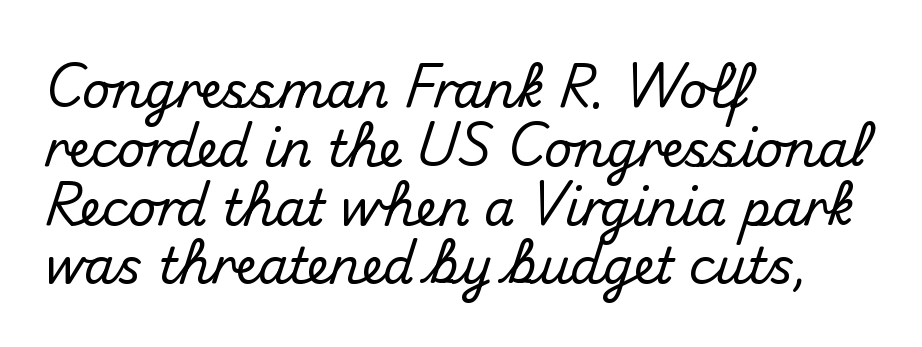
Q: Is the text italic (slanted)? A: Yes.
Q: Is the typeface a serif or a sans-serif typeface? A: Sans-serif.
Q: Is the text underlined? A: No.
Q: How is the paragraph aligned? A: Left-aligned.
Q: Is the spacing between letters normal or unusually wide? A: Normal.
Q: Width (condensed, normal, or wide)? A: Normal.
Q: Stroke contrast? A: Medium.
Q: x-height? A: Small.
Q: Monospaced? A: No.
